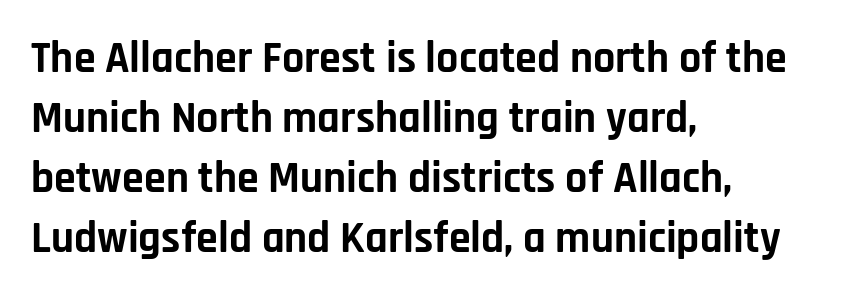
The image shows 44 px bold sans-serif type, upright; set left-aligned, normal line spacing (1.36x), normal letter spacing, not underlined; low stroke contrast and a large x-height.
